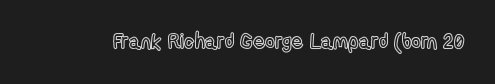
Q: Is the text italic (slanted)? A: No, it is upright.
Q: Is the text underlined? A: No.
Q: Is the spacing between letters normal or unusually wide? A: Normal.
